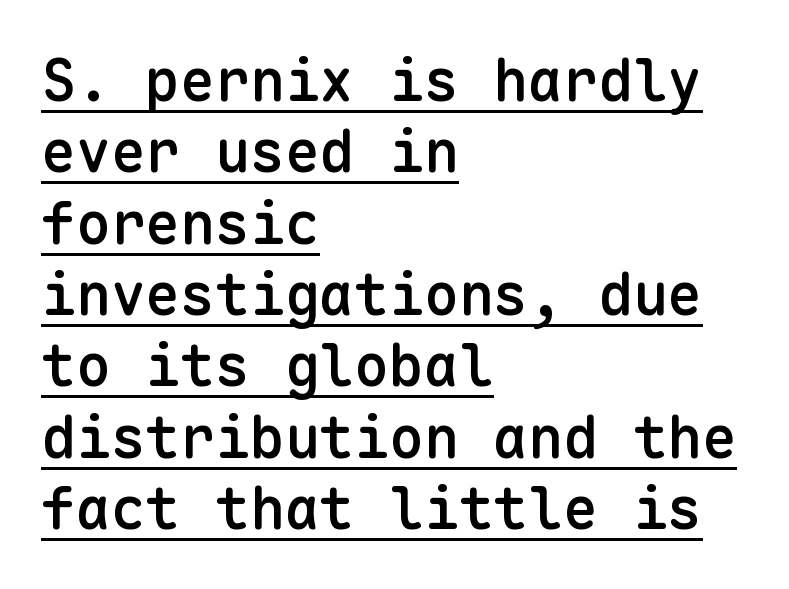
Q: Is the text bold? A: Semi-bold.
Q: Is the text italic (slanted)? A: No, it is upright.
Q: Is the typeface a serif or a sans-serif typeface? A: Sans-serif.
Q: Is the text underlined? A: Yes.
Q: How is the paragraph aligned? A: Left-aligned.
Q: Is the spacing between letters normal or unusually wide? A: Normal.
Q: Width (condensed, normal, or wide)? A: Normal.
Q: Stroke contrast? A: Low.
Q: x-height? A: Medium.
Q: Monospaced? A: Yes.
